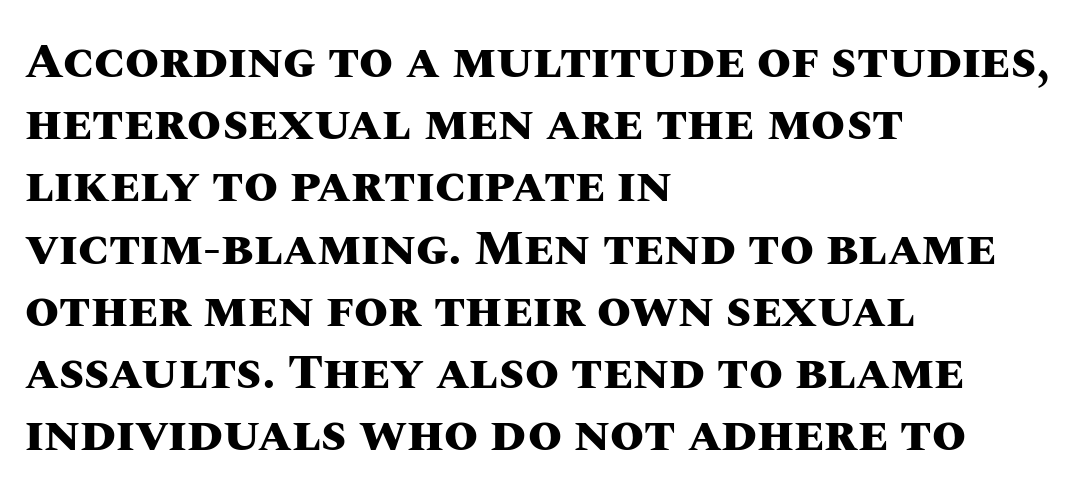
The image shows 49 px heavy type, upright; set left-aligned, normal line spacing (1.27x), normal letter spacing, not underlined; medium stroke contrast and a large x-height.
